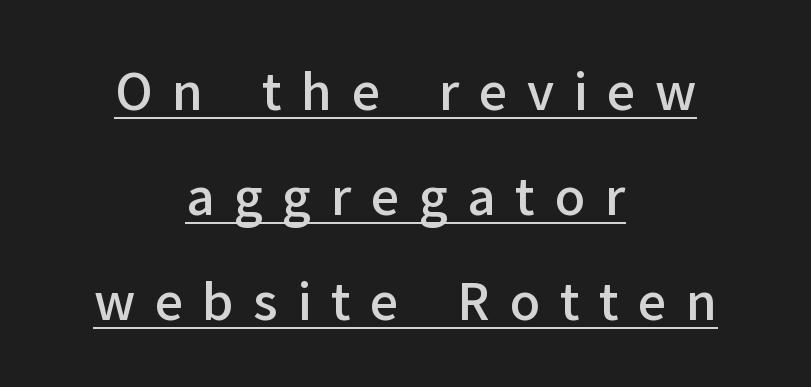
The image shows 50 px semibold sans-serif type, upright; set centered, loose line spacing (2.1x), unusually wide letter spacing (+0.39 em), underlined; low stroke contrast and a medium x-height.
